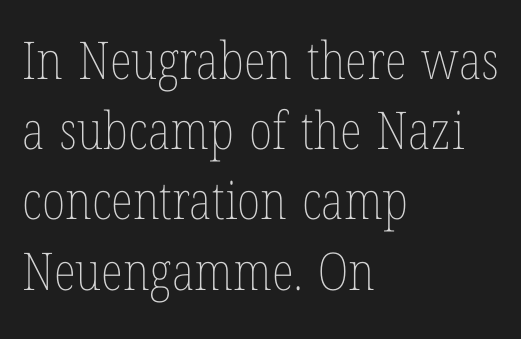
Unlike italic type, these characters show no tilt at all. One-word summary of the alignment: left. This rendering features lettering with no underline. This rendering leaves character spacing at its baseline value. A typesetter would call this leading conventional body-copy spacing. The passage shown is typed in a proportional face where columns would drift.
